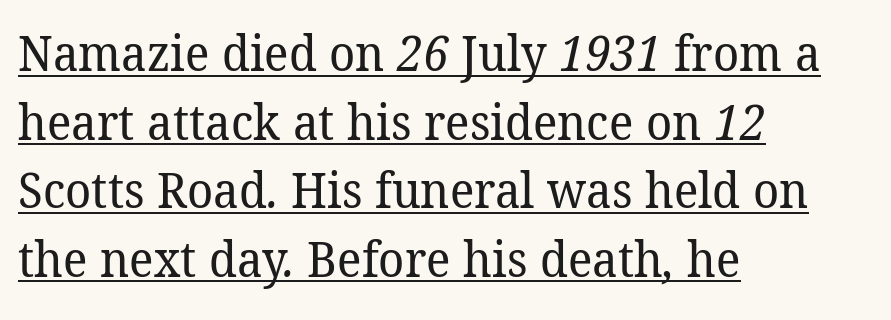
The image shows 49 px regular-weight serif type; set left-aligned, normal line spacing (1.4x), normal letter spacing, underlined; low stroke contrast and a medium x-height.
